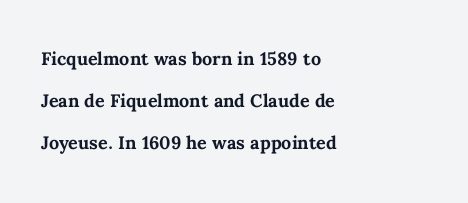
The image shows 24 px bold type, upright; set left-aligned, line spacing 1.74x, normal letter spacing, not underlined.
